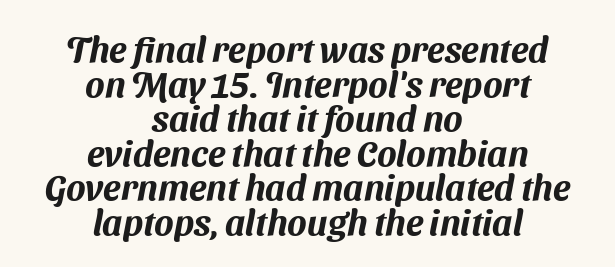
A typesetter would call this proportional, since set widths differ per character. Honestly, the rows look squashed on top of each other. Nothing unusual about the tracking: characters are spaced as the font intends. Typographically, this falls in the sans-serif category. Bare-footed words on every line.
